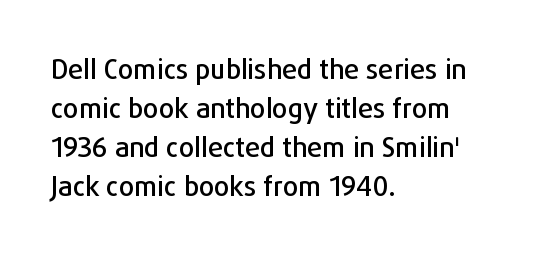
The image shows 27 px text type, upright; set left-aligned, normal line spacing (1.44x), normal letter spacing, not underlined.
